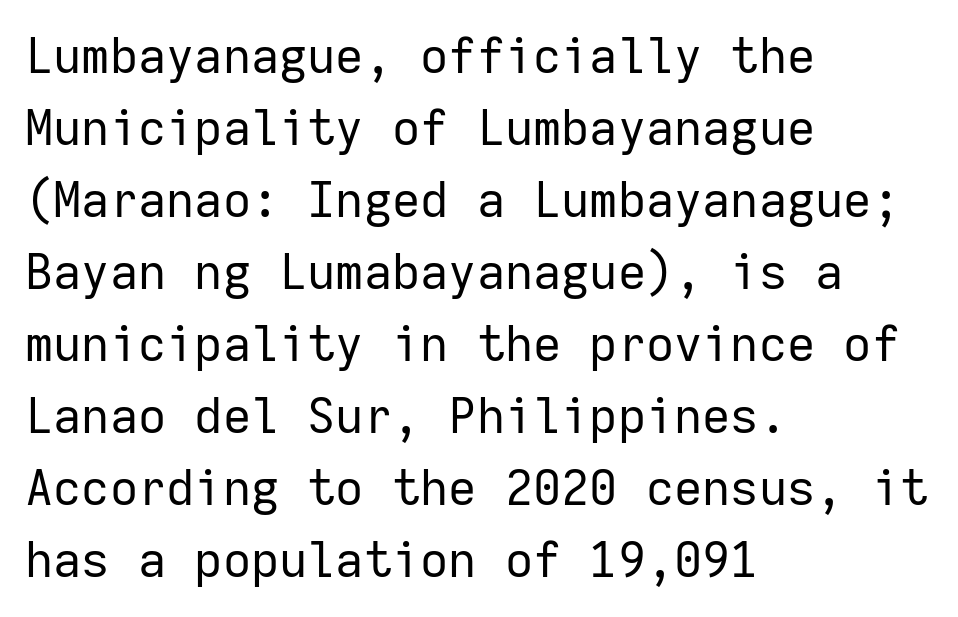
Q: Is the text bold? A: No.
Q: Is the text italic (slanted)? A: No, it is upright.
Q: Is the typeface a serif or a sans-serif typeface? A: Sans-serif.
Q: Is the text underlined? A: No.
Q: How is the paragraph aligned? A: Left-aligned.
Q: Is the spacing between letters normal or unusually wide? A: Normal.
Q: Is the spacing between lines tight, normal or loose? A: Normal.
Q: Width (condensed, normal, or wide)? A: Normal.
Q: Stroke contrast? A: Low.
Q: x-height? A: Medium.
Q: Monospaced? A: Yes.
